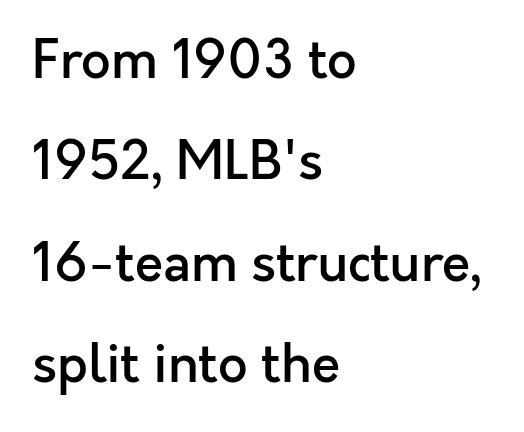
{"serif": "no", "italic": "no", "bold": "semi", "weight": "semibold", "width": "normal", "x_height": "medium", "monospaced": "no", "underline": "no", "align": "left", "line_spacing": "loose", "line_spacing_ratio": 1.95, "letter_spacing": "normal", "letter_spacing_em": 0.0, "glyph_px": 52}
